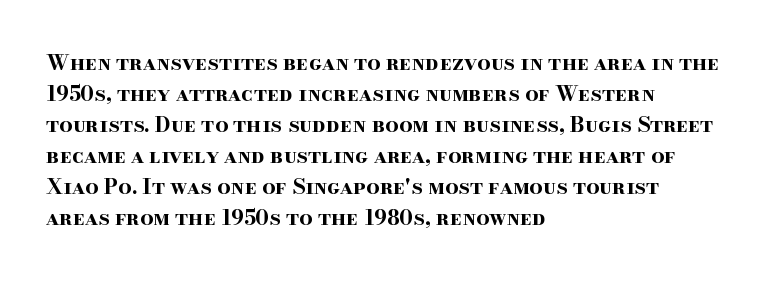
The image shows 21 px bold type, upright; set left-aligned, normal line spacing (1.48x), normal letter spacing, not underlined.
